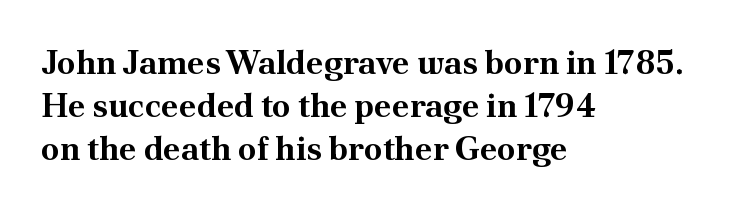
A typesetter would mark this as roman, not italic. Its strokes are broad and dark, the hallmark of bold type. The line texture is even and compact thanks to regular tracking. Serifs: yes, visible at the terminals of the letterforms. Does the leading feel generous? No, just average.
